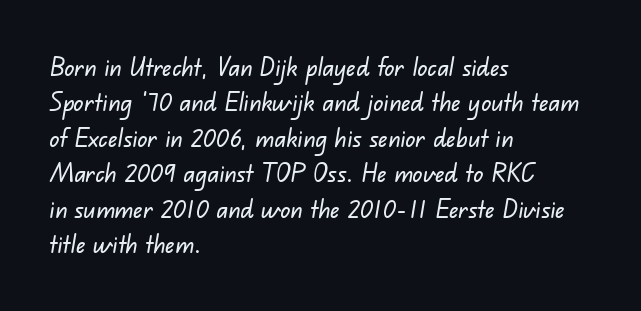
One glance says typical: line gaps are just what's usual. The rendering keeps characters at their native spacing. If you drew a ruler down the left edge, every line would touch it. Decoration check: the copy has no underline.
